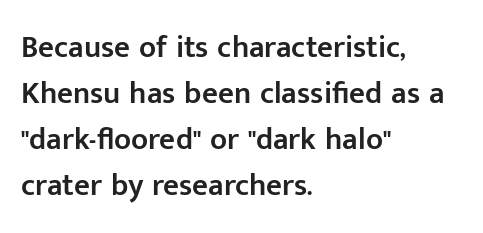
Q: Is the text bold? A: Semi-bold.
Q: Is the text italic (slanted)? A: No, it is upright.
Q: Is the typeface a serif or a sans-serif typeface? A: Sans-serif.
Q: Is the text underlined? A: No.
Q: How is the paragraph aligned? A: Left-aligned.
Q: Is the spacing between letters normal or unusually wide? A: Normal.
Q: Is the spacing between lines tight, normal or loose? A: Normal.
Q: Width (condensed, normal, or wide)? A: Normal.
Q: Stroke contrast? A: Low.
Q: x-height? A: Medium.
Q: Monospaced? A: No.
